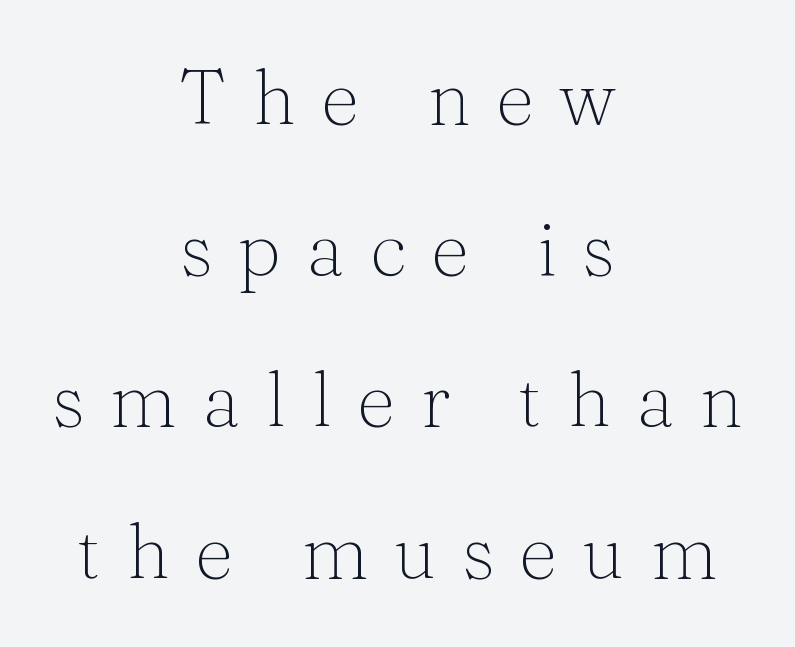
Q: Is the text bold? A: No.
Q: Is the text italic (slanted)? A: No, it is upright.
Q: Is the typeface a serif or a sans-serif typeface? A: Serif.
Q: Is the text underlined? A: No.
Q: How is the paragraph aligned? A: Centered.
Q: Is the spacing between letters normal or unusually wide? A: Unusually wide.
Q: Is the spacing between lines tight, normal or loose? A: Loose.
Q: Width (condensed, normal, or wide)? A: Normal.
Q: Stroke contrast? A: Medium.
Q: x-height? A: Medium.
Q: Monospaced? A: No.
